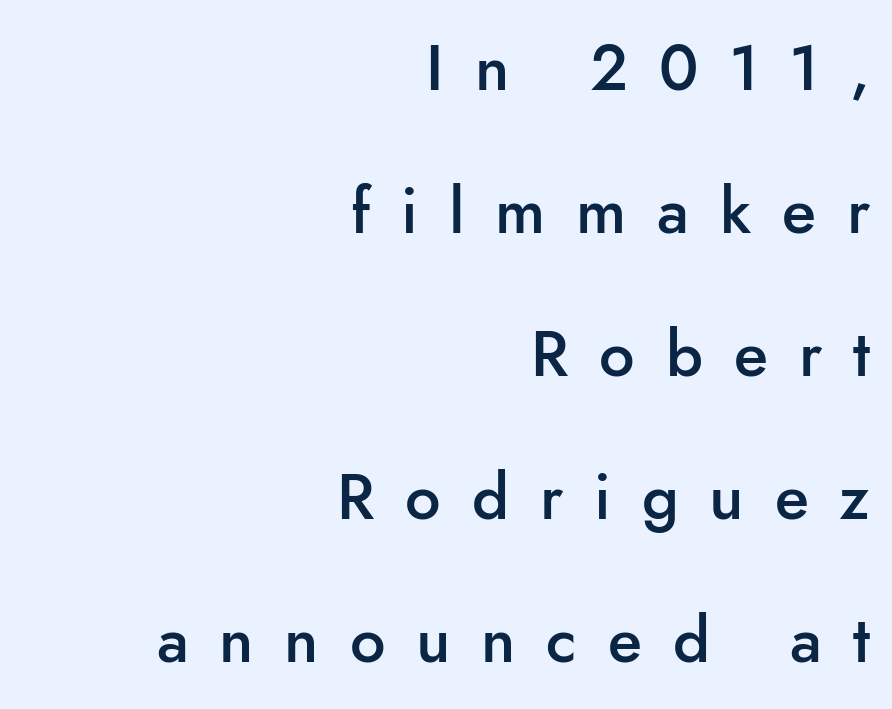
Q: Is the text bold? A: Semi-bold.
Q: Is the text italic (slanted)? A: No, it is upright.
Q: Is the typeface a serif or a sans-serif typeface? A: Sans-serif.
Q: Is the text underlined? A: No.
Q: How is the paragraph aligned? A: Right-aligned.
Q: Is the spacing between letters normal or unusually wide? A: Unusually wide.
Q: Is the spacing between lines tight, normal or loose? A: Loose.
Q: Width (condensed, normal, or wide)? A: Normal.
Q: Stroke contrast? A: Low.
Q: x-height? A: Small.
Q: Monospaced? A: No.
